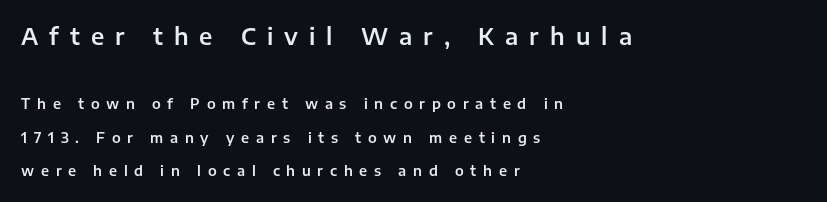
Q: Is the text italic (slanted)? A: No, it is upright.
Q: Is the text underlined? A: No.
Q: How is the paragraph aligned? A: Left-aligned.
Q: Is the spacing between letters normal or unusually wide? A: Unusually wide.
Q: Is the spacing between lines tight, normal or loose? A: Loose.
Q: Which block of text is set in a larger size, the first (top) or the second (bottom)? A: The first (top) one.
